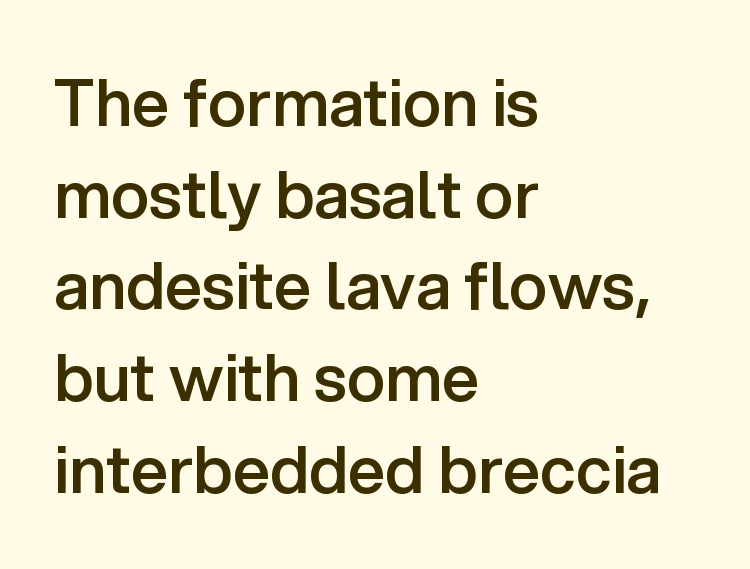
{"serif": "no", "italic": "no", "bold": "semi", "weight": "semibold", "width": "normal", "stroke_contrast": "low", "x_height": "medium", "monospaced": "no", "underline": "no", "align": "left", "line_spacing": "normal", "line_spacing_ratio": 1.41, "letter_spacing": "normal", "letter_spacing_em": 0.0, "glyph_px": 65}
